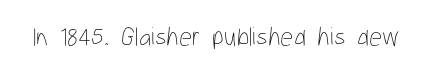
Q: Is the text bold? A: No.
Q: Is the text italic (slanted)? A: No, it is upright.
Q: Is the text underlined? A: No.
Q: Is the spacing between letters normal or unusually wide? A: Normal.
